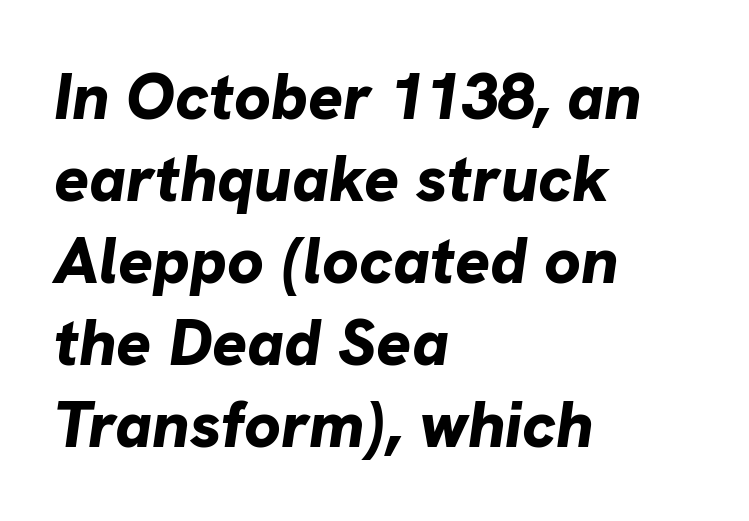
The image shows 65 px bold type, italic (leaning right); set left-aligned, normal line spacing (1.26x), normal letter spacing, not underlined; low stroke contrast and a medium x-height.
